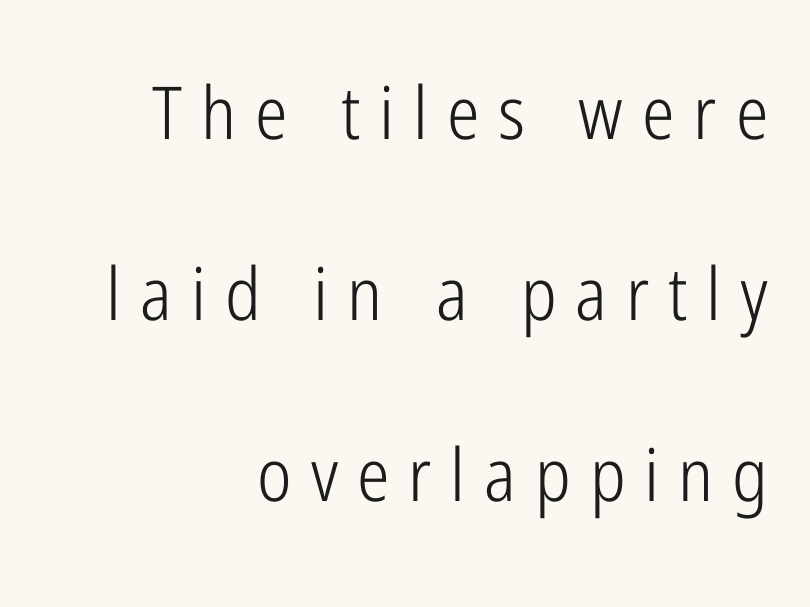
{"serif": "no", "italic": "no", "bold": "no", "weight": "light", "width": "condensed", "stroke_contrast": "low", "x_height": "medium", "monospaced": "no", "underline": "no", "align": "right", "line_spacing": "loose", "line_spacing_ratio": 2.48, "letter_spacing": "wide", "letter_spacing_em": 0.26, "glyph_px": 73}
